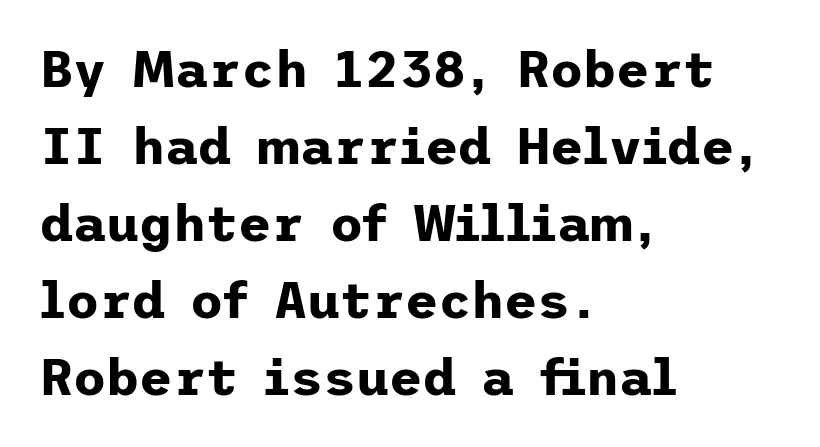
Does the weight exceed regular? Yes, all the way to bold. Underlining? Definitely not there. A typesetter would call this leading conventional body-copy spacing. Glyph-to-glyph distance matches everyday printed text. Posture: straight, roman, zero tilt. This rendering uses left alignment, leaving the right contour irregular.
